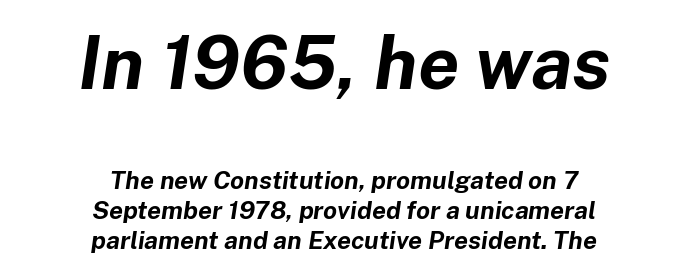
Top chunk: large. Bottom chunk: small. When letters slant like this, we call the style italic. A clean baseline with only descenders dipping below it. These lines are centered, leaving both edges ragged. Students, note that the glyphs here touch the page at normal intervals. Look at the stroke-to-counter ratio: heavy, a bold.
